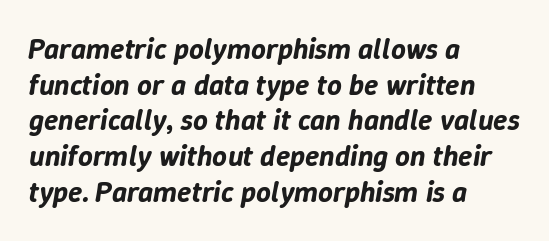
The image shows 29 px text type, italic (leaning right); set left-aligned, line spacing 1.23x, normal letter spacing, not underlined; low stroke contrast and a medium x-height.
